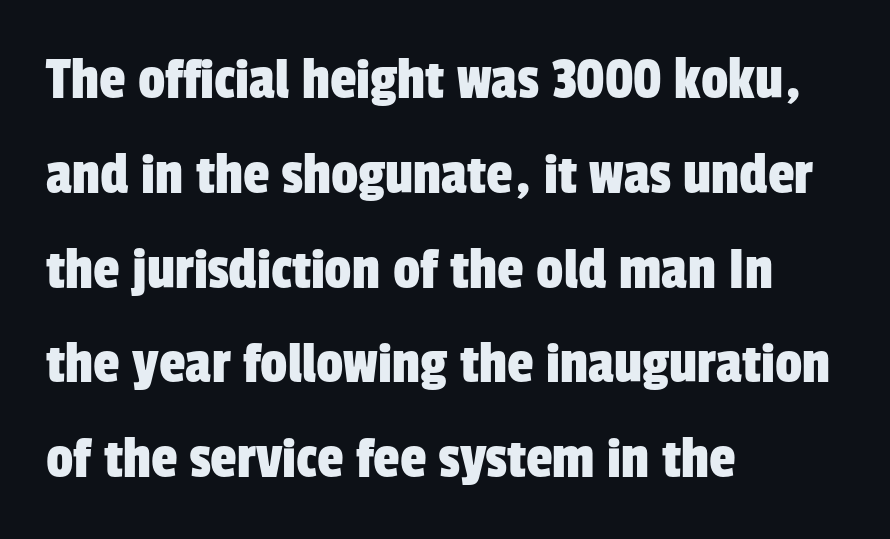
The image shows 60 px condensed sans-serif type; set left-aligned, normal line spacing (1.58x), normal letter spacing, not underlined; low stroke contrast and a medium x-height.
